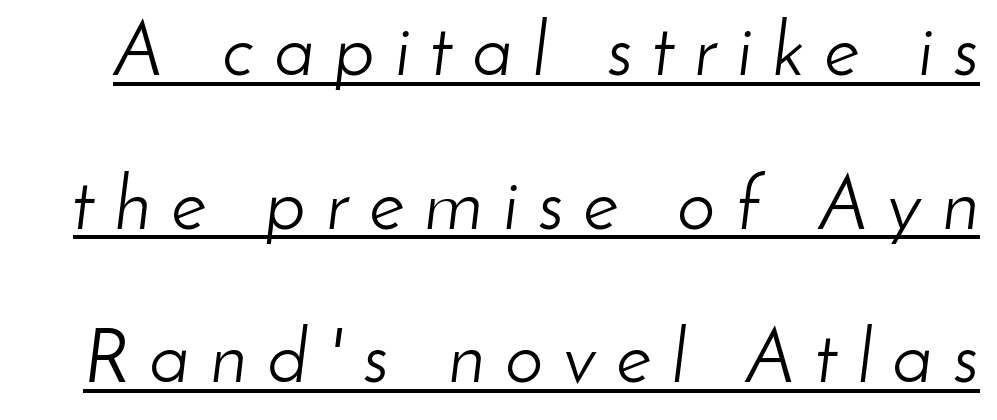
The image shows 76 px light type, italic (leaning right); set loose line spacing (2.02x), unusually wide letter spacing (+0.27 em), underlined; low stroke contrast and a small x-height.
